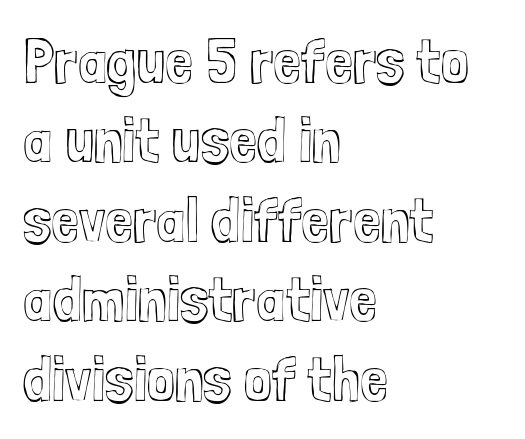
Q: Is the text italic (slanted)? A: No, it is upright.
Q: Is the text underlined? A: No.
Q: How is the paragraph aligned? A: Left-aligned.
Q: Is the spacing between letters normal or unusually wide? A: Normal.
Q: Is the spacing between lines tight, normal or loose? A: Normal.
Q: Width (condensed, normal, or wide)? A: Condensed.
Q: x-height? A: Medium.
Q: Monospaced? A: No.
